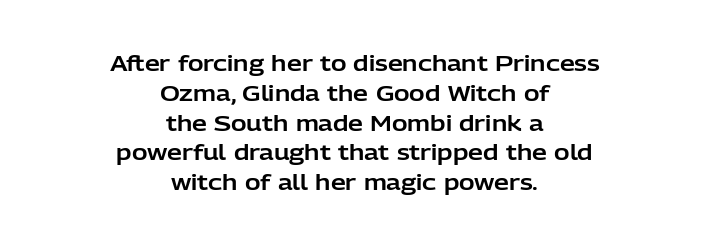
{"italic": "no", "underline": "no", "align": "center", "line_spacing": "normal", "line_spacing_ratio": 1.42, "letter_spacing": "normal", "letter_spacing_em": 0.0, "glyph_px": 21}
